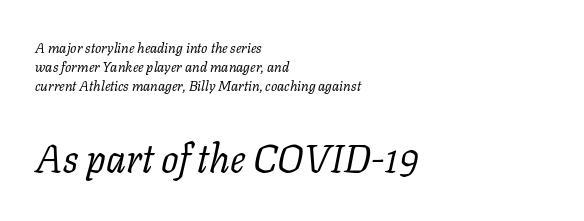
Does the bottom block carry the larger type? Yes, it does. The font's italic variant was chosen for this text. Vertically, the passage feels balanced, rows spaced as you'd expect. Honestly, there is no underline to notice here at all. The type family on display is of the serif kind. There is no visible air inserted between adjacent glyphs.
